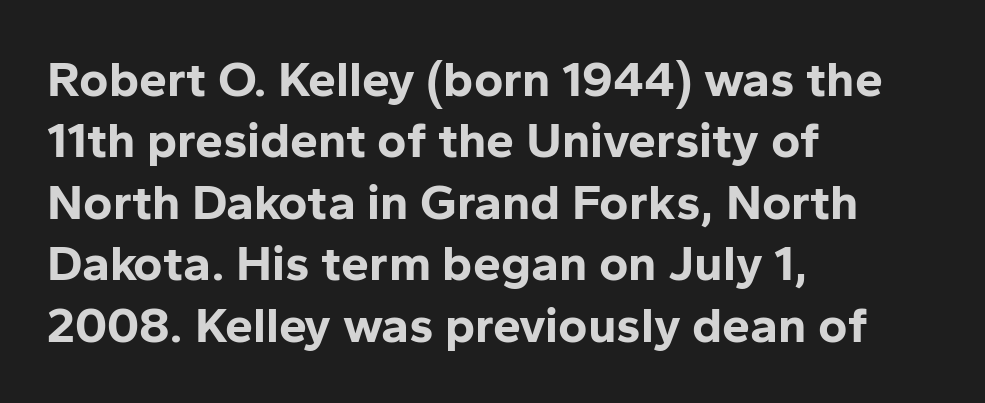
{"serif": "no", "italic": "no", "bold": "yes", "weight": "bold", "width": "normal", "stroke_contrast": "low", "x_height": "medium", "monospaced": "no", "underline": "no", "align": "left", "line_spacing_ratio": 1.23, "letter_spacing": "normal", "letter_spacing_em": 0.0, "glyph_px": 50}
